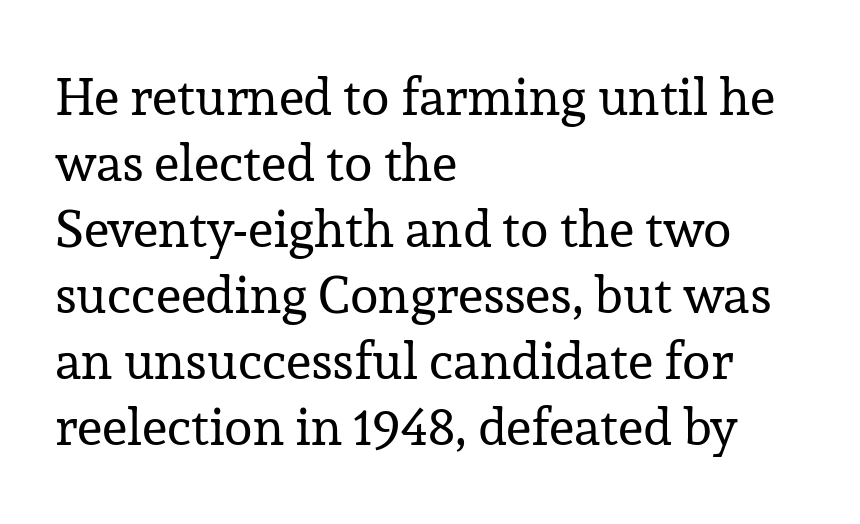
{"serif": "yes", "italic": "no", "bold": "no", "weight": "regular", "width": "normal", "stroke_contrast": "low", "x_height": "medium", "monospaced": "no", "underline": "no", "align": "left", "line_spacing": "normal", "line_spacing_ratio": 1.27, "letter_spacing": "normal", "letter_spacing_em": 0.0, "glyph_px": 52}
